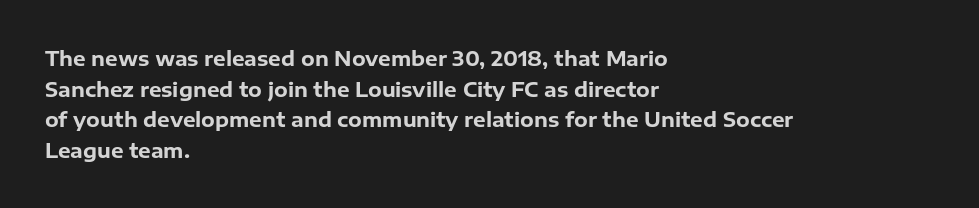
{"italic": "no", "bold": "yes", "underline": "no", "align": "left", "line_spacing": "normal", "line_spacing_ratio": 1.53, "letter_spacing": "normal", "letter_spacing_em": 0.0, "glyph_px": 20}
